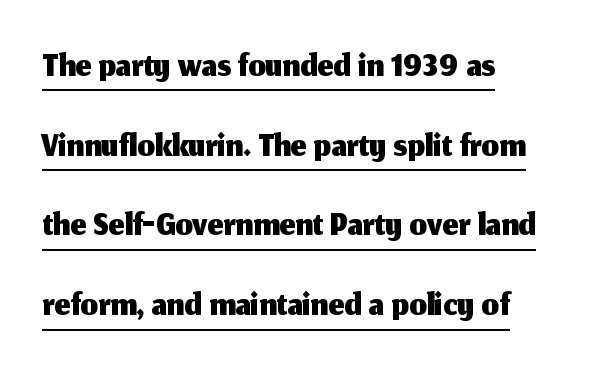
Here the designer chose a conventional face with non-uniform glyph widths. Leading matches the norm, producing a regular column. Here the glyphs are tracked normally, forming tight word shapes. The typesetter has applied underlining to the passage shown.
